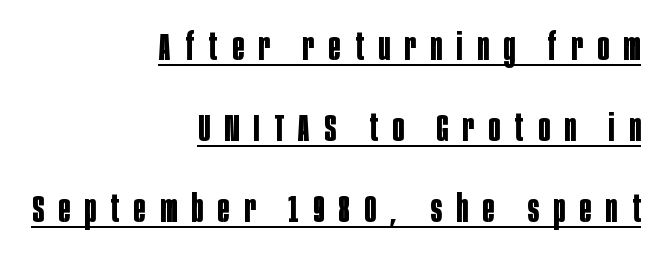
Varying glyph widths throughout — classic text-font behaviour. The letters are bold, with thick, heavy strokes. A typographer would call this underscored text. Visually the block forms a straight wall on the right and a jagged coastline on the left.
